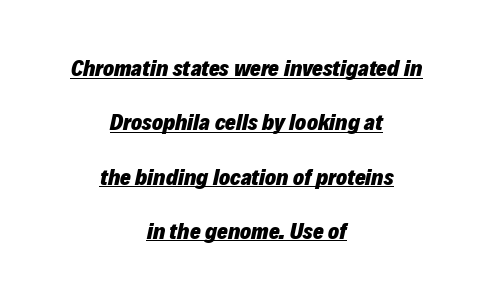
{"italic": "yes", "lean": "right", "slant_degrees": 12, "bold": "yes", "underline": "yes", "align": "center", "line_spacing": "loose", "line_spacing_ratio": 2.36, "letter_spacing": "normal", "letter_spacing_em": 0.0, "glyph_px": 23}
